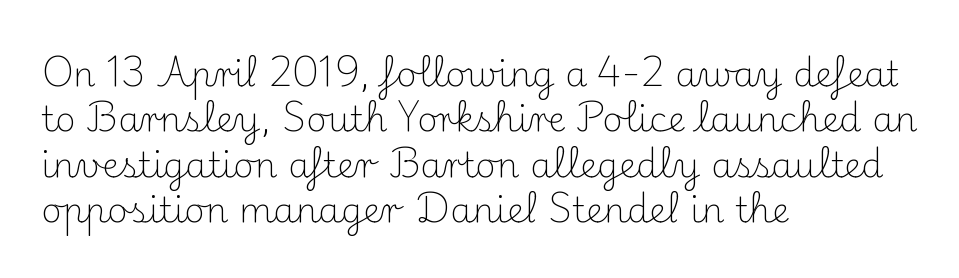
The typesetting does not lean heavy: it is not bold. The lines are quadded left. This sample uses plain, unmodified letter spacing. Reading down the column, the eye jumps a familiar distance to each next line. The designer went with a serif here, giving each stem small feet. Underlining? Definitely not there.
